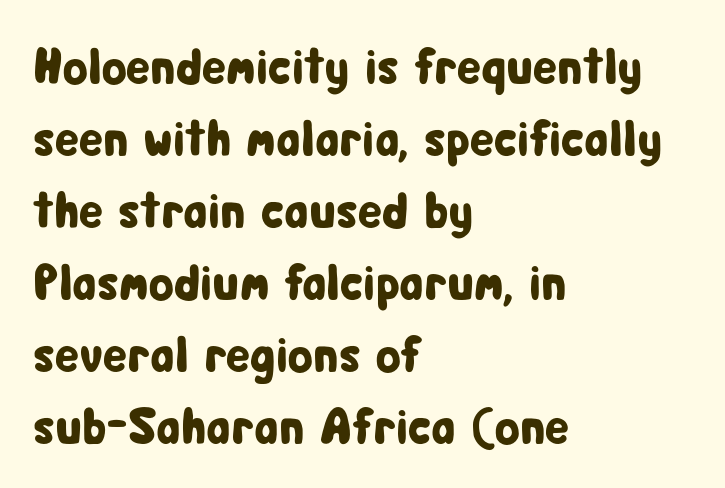
Q: Is the text italic (slanted)? A: No, it is upright.
Q: Is the typeface a serif or a sans-serif typeface? A: Sans-serif.
Q: Is the text underlined? A: No.
Q: How is the paragraph aligned? A: Left-aligned.
Q: Is the spacing between letters normal or unusually wide? A: Normal.
Q: Is the spacing between lines tight, normal or loose? A: Normal.
Q: Width (condensed, normal, or wide)? A: Condensed.
Q: Stroke contrast? A: Low.
Q: x-height? A: Medium.
Q: Monospaced? A: No.
